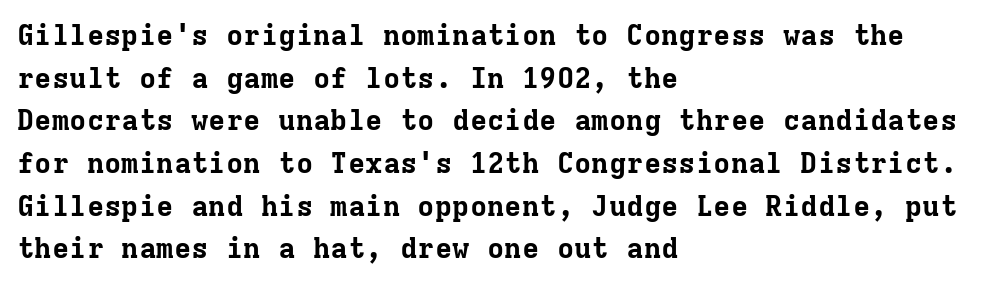
The image shows 29 px bold serif type, upright, monospaced; set left-aligned, normal line spacing (1.47x), normal letter spacing, not underlined; low stroke contrast and a medium x-height.
